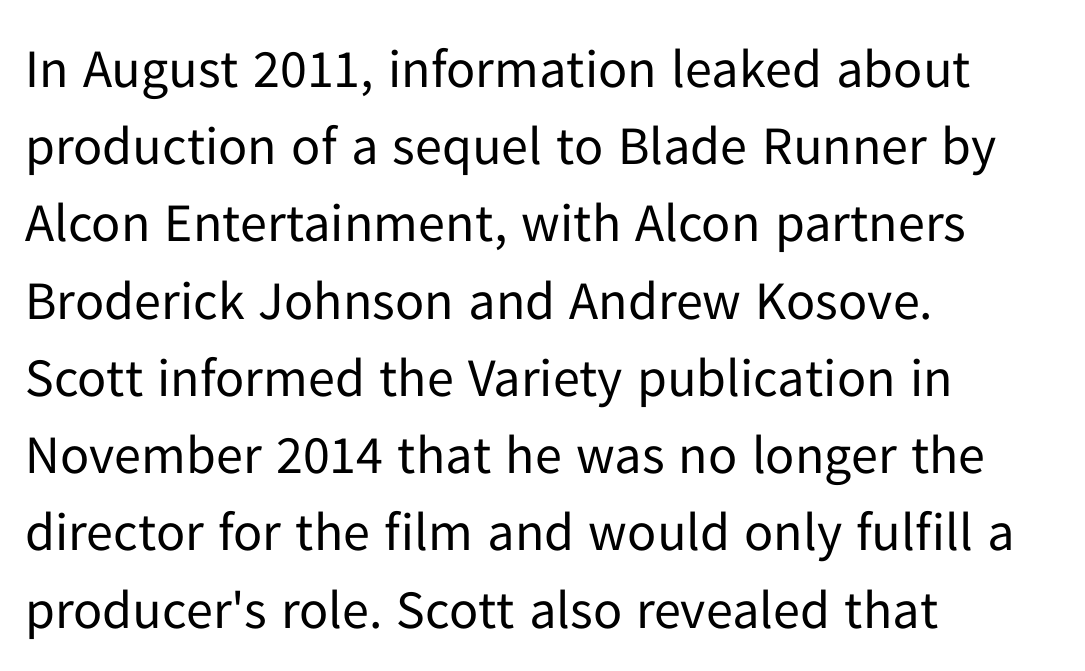
Left-aligned paragraph, ragged on the right. Nothing heavy about these letters — not bold at all. The designer left line spacing at the default. You could not count columns in this text — the font is proportionally spaced.
